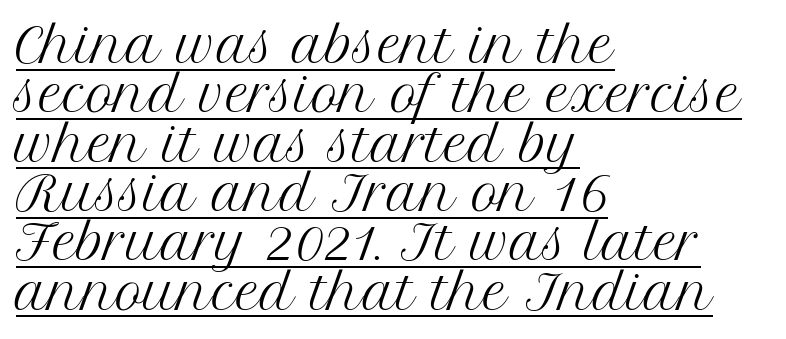
Q: Is the text bold? A: No.
Q: Is the text italic (slanted)? A: Yes.
Q: Is the text underlined? A: Yes.
Q: How is the paragraph aligned? A: Left-aligned.
Q: Is the spacing between letters normal or unusually wide? A: Normal.
Q: Is the spacing between lines tight, normal or loose? A: Tight.
Q: Width (condensed, normal, or wide)? A: Normal.
Q: Stroke contrast? A: Medium.
Q: x-height? A: Medium.
Q: Monospaced? A: No.
